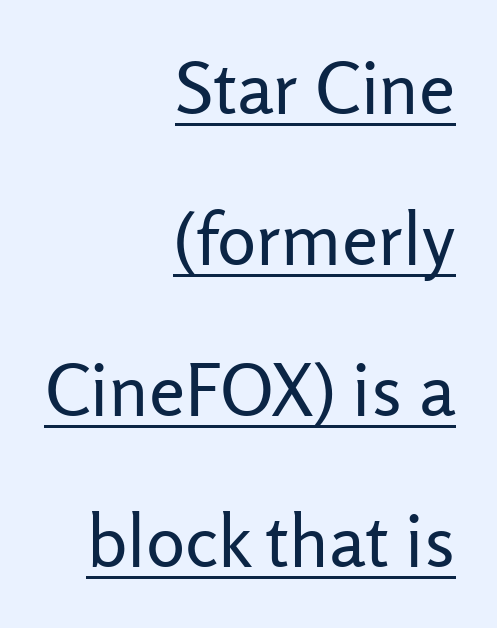
Think of a printed novel: that variable character pitch is what you see here. Heaviness? Minimal to ordinary, like unemphasized prose. Every word sits above its own underline. Quick note: interline space is abundant. No feet cap the strokes, marking this as sans-serif type.
